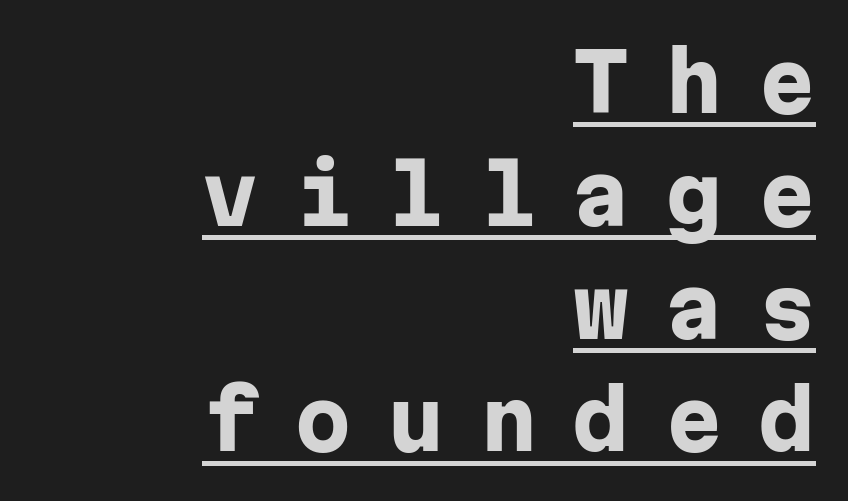
{"serif": "no", "italic": "no", "bold": "yes", "weight": "heavy", "width": "normal", "stroke_contrast": "low", "x_height": "medium", "monospaced": "yes", "underline": "yes", "align": "right", "line_spacing": "normal", "line_spacing_ratio": 1.41, "letter_spacing": "wide", "letter_spacing_em": 0.46, "glyph_px": 80}
